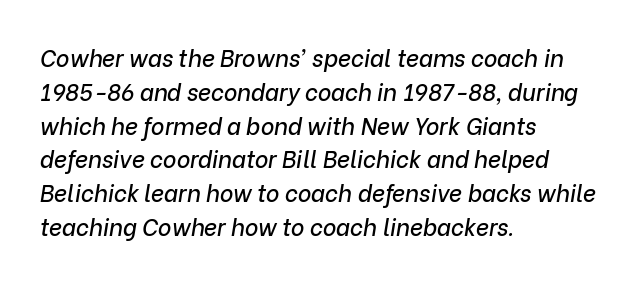
Q: Is the text italic (slanted)? A: Yes, it leans right by about 9 degrees.
Q: Is the text underlined? A: No.
Q: How is the paragraph aligned? A: Left-aligned.
Q: Is the spacing between letters normal or unusually wide? A: Normal.
Q: Is the spacing between lines tight, normal or loose? A: Normal.
